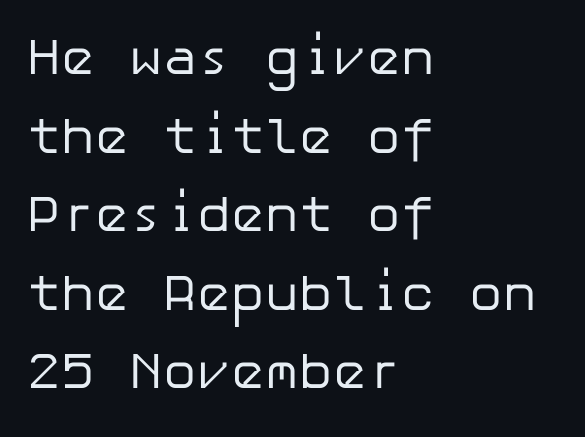
{"serif": "no", "italic": "no", "bold": "no", "weight": "regular", "width": "normal", "stroke_contrast": "low", "x_height": "medium", "underline": "no", "align": "left", "line_spacing": "normal", "line_spacing_ratio": 1.54, "letter_spacing": "normal", "letter_spacing_em": 0.0, "glyph_px": 51}
